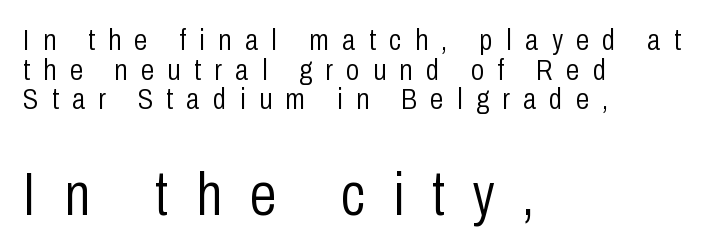
The image shows 61 px light, condensed sans-serif type, upright; set left-aligned, tight line spacing (0.99x), unusually wide letter spacing (+0.45 em), not underlined; the second (bottom) block is 2.03x larger; low stroke contrast and a medium x-height.
